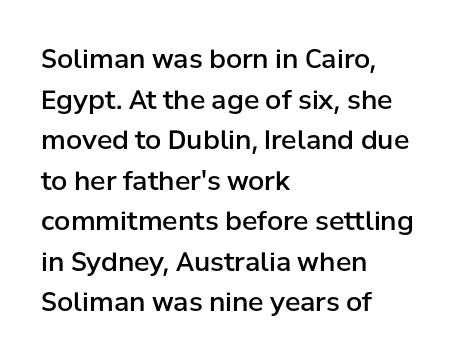
Compared with an ordinary text face, these strokes are moderately heavier — a semibold. Rendered with straight, roman letterforms. Beneath every word, the page is bare. Vertical spacing — default. What stands out about the letter spacing? Nothing — it is the standard amount.
